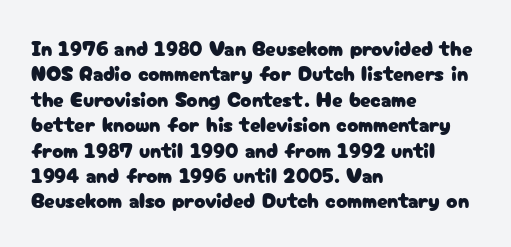
Q: Is the text italic (slanted)? A: No, it is upright.
Q: Is the text underlined? A: No.
Q: How is the paragraph aligned? A: Left-aligned.
Q: Is the spacing between letters normal or unusually wide? A: Normal.
